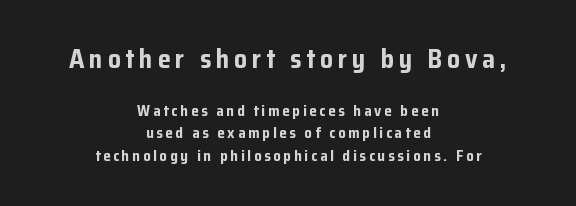
The image shows 26 px bold type, upright; set centered, normal line spacing (1.5x), not underlined; the first (top) block is 1.73x larger.
